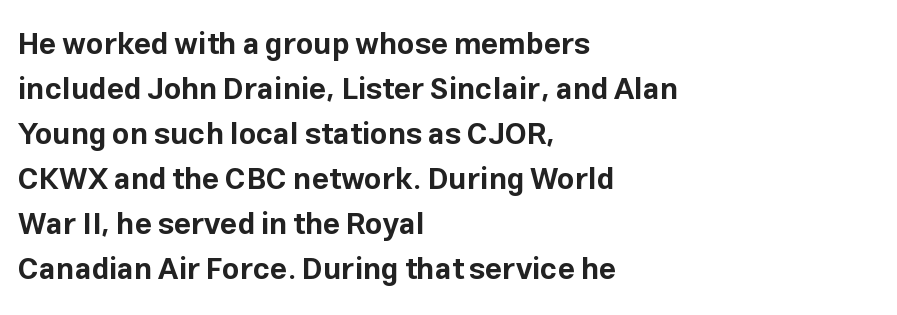
The image shows 30 px bold sans-serif type, upright; set left-aligned, normal line spacing (1.5x), normal letter spacing, not underlined; low stroke contrast and a medium x-height.
